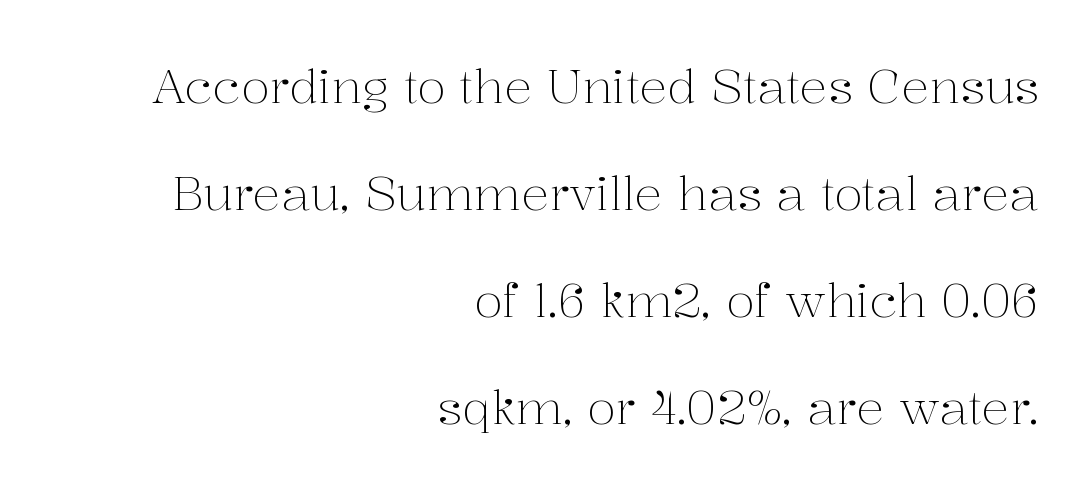
{"serif": "yes", "italic": "no", "bold": "no", "weight": "light", "width": "normal", "stroke_contrast": "medium", "x_height": "medium", "monospaced": "no", "underline": "no", "align": "right", "line_spacing": "loose", "line_spacing_ratio": 2.28, "letter_spacing": "normal", "letter_spacing_em": 0.0, "glyph_px": 47}
